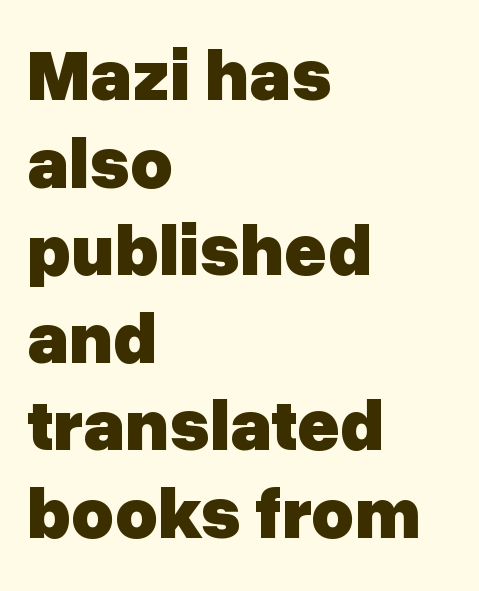
These lines keep a tight, regular rhythm from letter to letter. The space beneath each line is pristine and unruled. The ragged edge is on the right, which tells us the setting is flush left. Heavy, bold letterforms.
